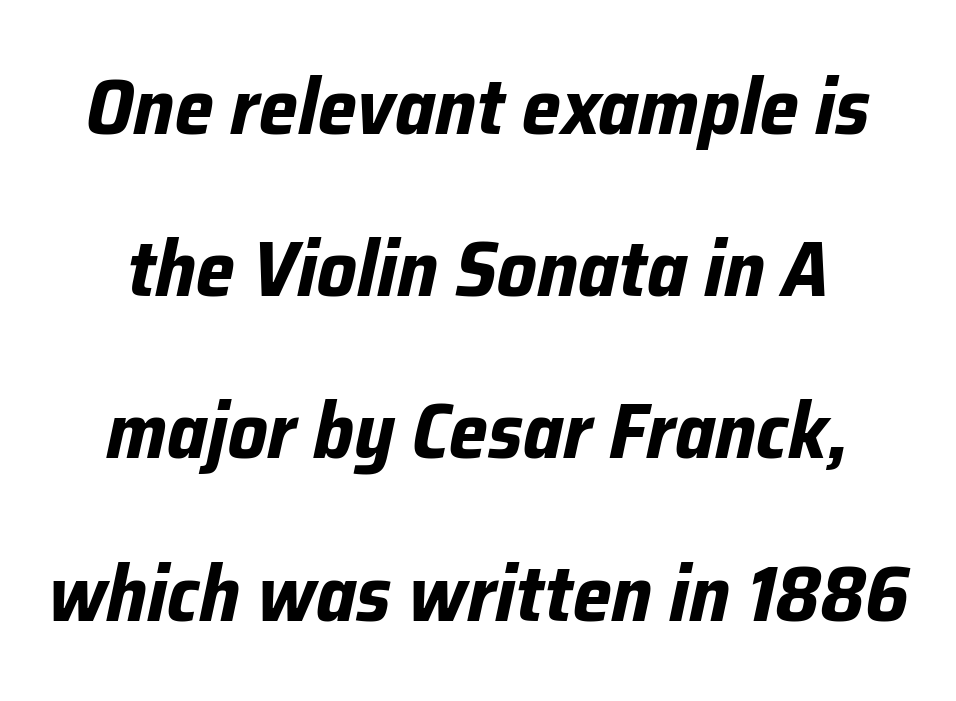
This rendering features lettering with no underline. Character widths vary here, with narrow letters taking less room than wide ones. Is the letter spacing exaggerated? No — it looks like the ordinary default. The vertical gap from one line to the next is large.
